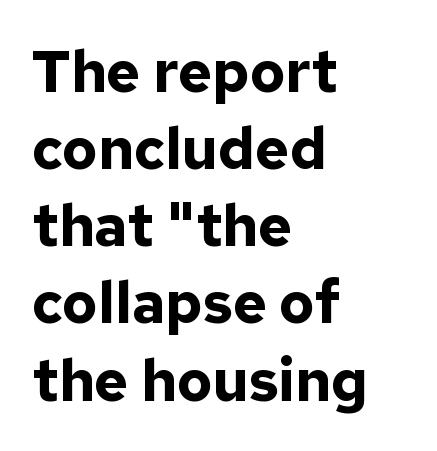
One-word summary of the alignment: left. The font's upright variant was chosen for this text. The letters advance in unequal steps, a hallmark of proportional type. Line spacing here is normal.
